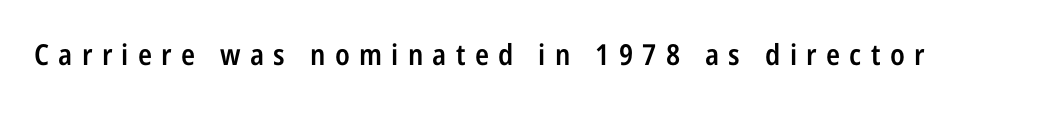
The image shows 29 px semibold, condensed sans-serif type, upright; set unusually wide letter spacing (+0.32 em), not underlined; low stroke contrast and a medium x-height.
